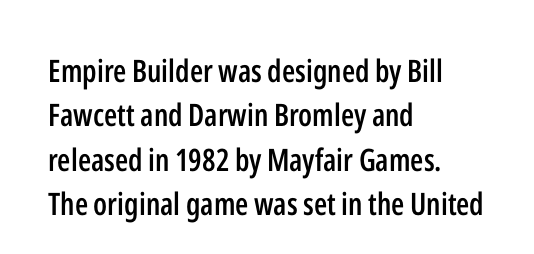
{"serif": "no", "italic": "no", "bold": "semi", "weight": "semibold", "width": "condensed", "stroke_contrast": "low", "x_height": "medium", "monospaced": "no", "underline": "no", "align": "left", "line_spacing": "normal", "line_spacing_ratio": 1.43, "letter_spacing": "normal", "letter_spacing_em": 0.0, "glyph_px": 31}
